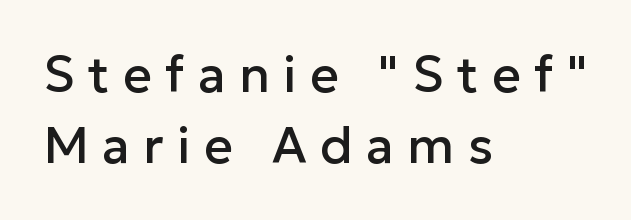
Q: Is the text italic (slanted)? A: No, it is upright.
Q: Is the typeface a serif or a sans-serif typeface? A: Sans-serif.
Q: Is the text underlined? A: No.
Q: How is the paragraph aligned? A: Left-aligned.
Q: Is the spacing between letters normal or unusually wide? A: Unusually wide.
Q: Is the spacing between lines tight, normal or loose? A: Normal.
Q: Width (condensed, normal, or wide)? A: Normal.
Q: Stroke contrast? A: Low.
Q: x-height? A: Medium.
Q: Monospaced? A: No.
